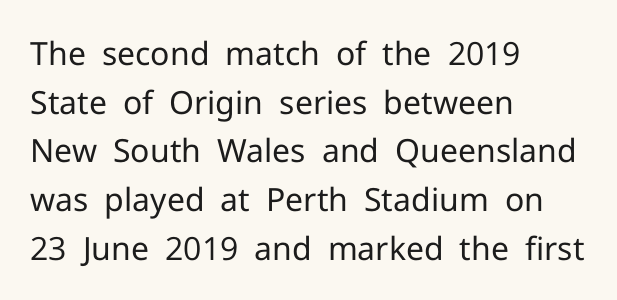
{"serif": "no", "italic": "no", "bold": "no", "weight": "regular", "width": "normal", "stroke_contrast": "low", "x_height": "medium", "monospaced": "no", "underline": "no", "align": "left", "line_spacing": "normal", "line_spacing_ratio": 1.52, "letter_spacing": "normal", "letter_spacing_em": 0.0, "glyph_px": 32}
